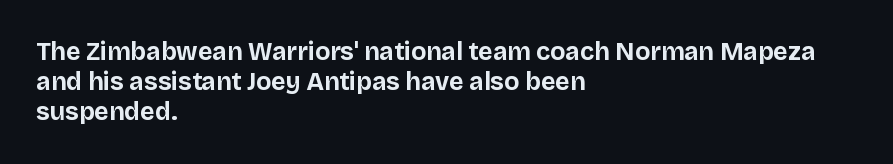
The image shows 25 px bold type, upright; set left-aligned, line spacing 1.21x, normal letter spacing, not underlined.
